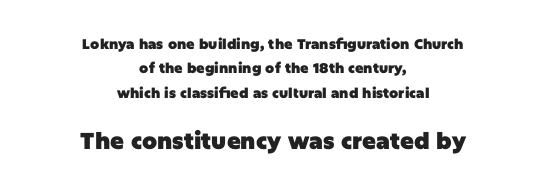
{"italic": "no", "bold": "yes", "underline": "no", "align": "center", "line_spacing_ratio": 1.74, "letter_spacing": "normal", "letter_spacing_em": 0.0, "larger_block": "second", "size_ratio": 1.64, "glyph_px": 23}
